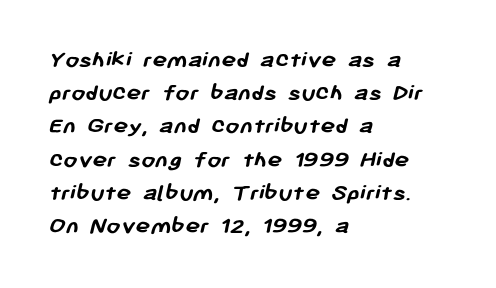
Q: Is the text bold? A: Yes.
Q: Is the text underlined? A: No.
Q: How is the paragraph aligned? A: Left-aligned.
Q: Is the spacing between letters normal or unusually wide? A: Normal.
Q: Is the spacing between lines tight, normal or loose? A: Normal.
